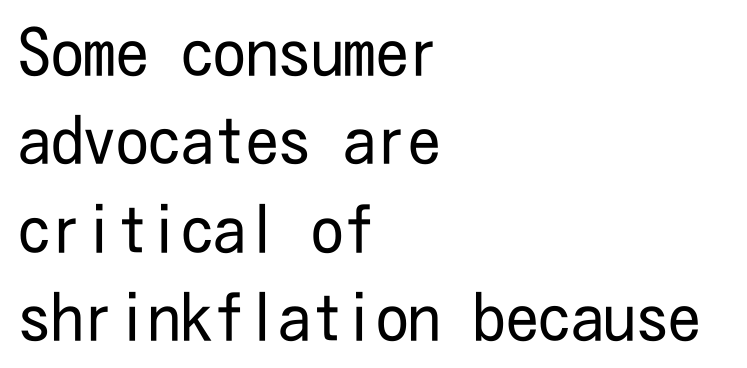
{"serif": "no", "italic": "no", "bold": "no", "weight": "regular", "width": "condensed", "stroke_contrast": "low", "x_height": "medium", "underline": "no", "align": "left", "line_spacing": "normal", "line_spacing_ratio": 1.36, "letter_spacing": "normal", "letter_spacing_em": 0.0, "glyph_px": 65}
